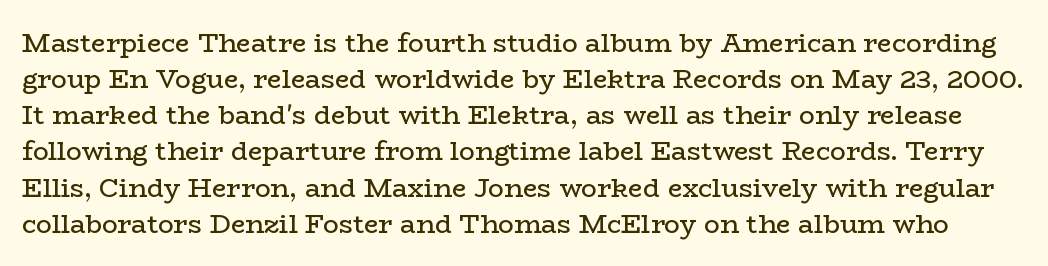
{"italic": "no", "bold": "no", "underline": "no", "line_spacing": "normal", "line_spacing_ratio": 1.39, "letter_spacing": "normal", "letter_spacing_em": 0.0, "glyph_px": 26}
